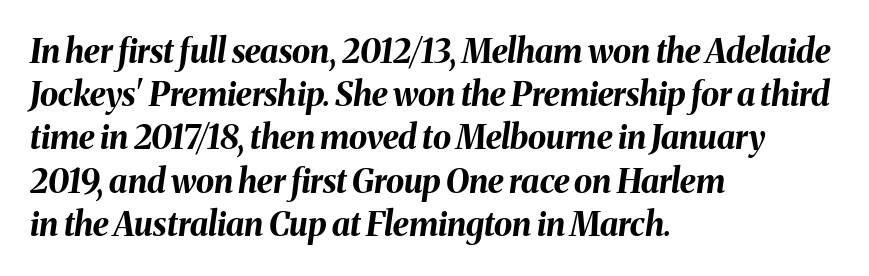
The image shows 33 px bold type, italic (leaning right); set left-aligned, normal line spacing (1.31x), normal letter spacing, not underlined; medium stroke contrast and a medium x-height.
